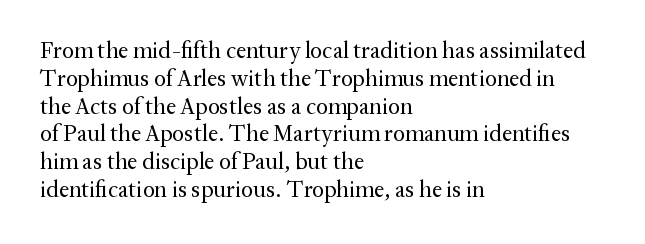
Italic: no, the glyphs are upright roman. Typeset ragged right — the left edge is the straight one. The gaps between neighbouring characters are ordinary and unremarkable. No letter is thick-stroked: the sample isn't bold. Lines of text with bare space underneath.
